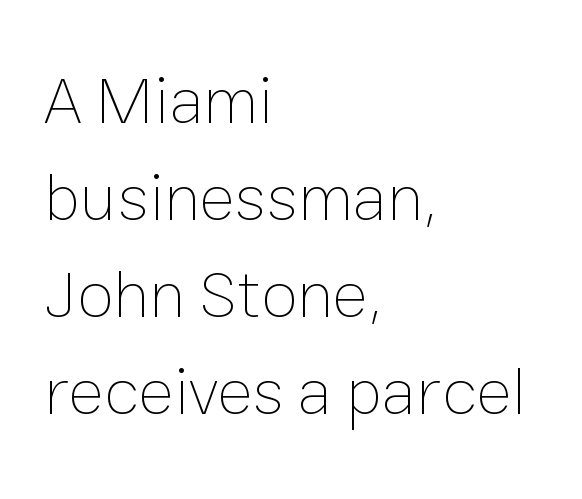
The image shows 67 px thin type, upright; set left-aligned, normal line spacing (1.45x), normal letter spacing, not underlined; low stroke contrast and a medium x-height.
